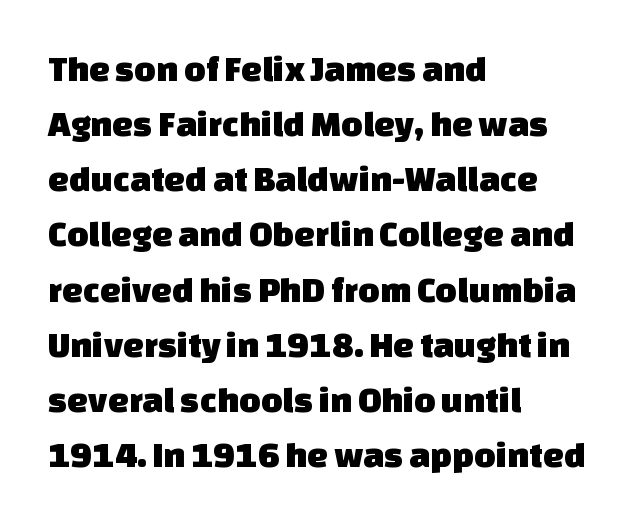
The image shows 37 px sans-serif type; set left-aligned, normal line spacing (1.49x), normal letter spacing, not underlined; low stroke contrast and a large x-height.
